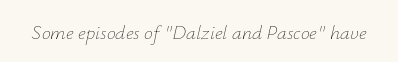
The image shows 20 px text type, italic (leaning right); set normal letter spacing, not underlined.
